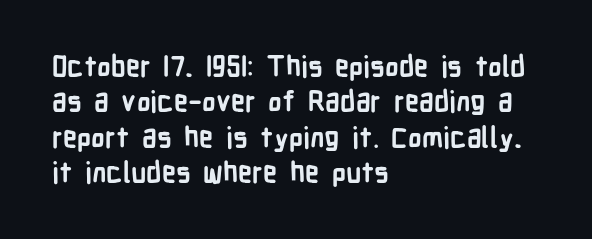
Q: Is the text bold? A: Yes.
Q: Is the text italic (slanted)? A: No, it is upright.
Q: Is the typeface a serif or a sans-serif typeface? A: Sans-serif.
Q: Is the text underlined? A: No.
Q: How is the paragraph aligned? A: Left-aligned.
Q: Is the spacing between letters normal or unusually wide? A: Normal.
Q: Is the spacing between lines tight, normal or loose? A: Normal.
Q: Width (condensed, normal, or wide)? A: Condensed.
Q: Stroke contrast? A: Low.
Q: x-height? A: Medium.
Q: Monospaced? A: No.
